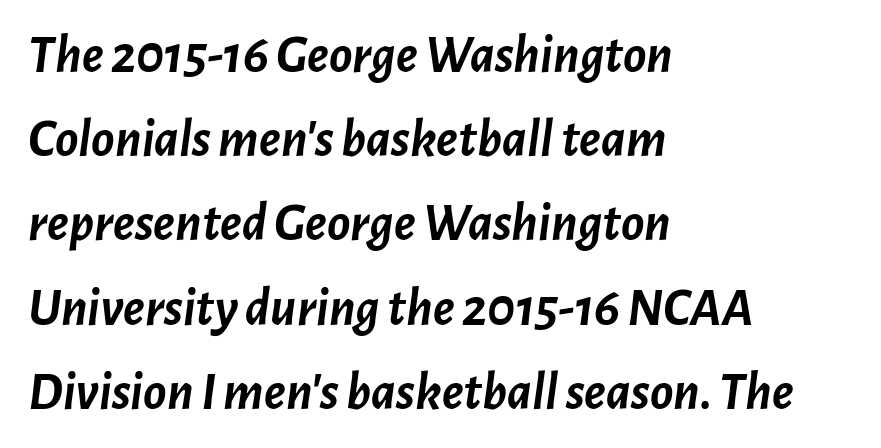
The image shows 54 px semibold type, italic (leaning right); set left-aligned, normal line spacing (1.56x), normal letter spacing, not underlined; low stroke contrast and a medium x-height.
